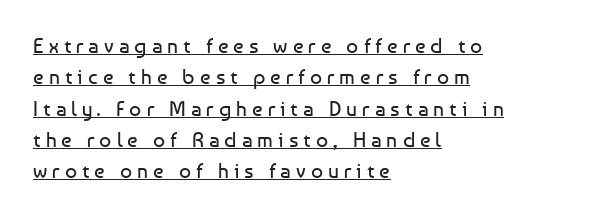
Q: Is the text bold? A: No.
Q: Is the text italic (slanted)? A: No, it is upright.
Q: Is the text underlined? A: Yes.
Q: How is the paragraph aligned? A: Left-aligned.
Q: Is the spacing between letters normal or unusually wide? A: Unusually wide.
Q: Is the spacing between lines tight, normal or loose? A: Normal.
